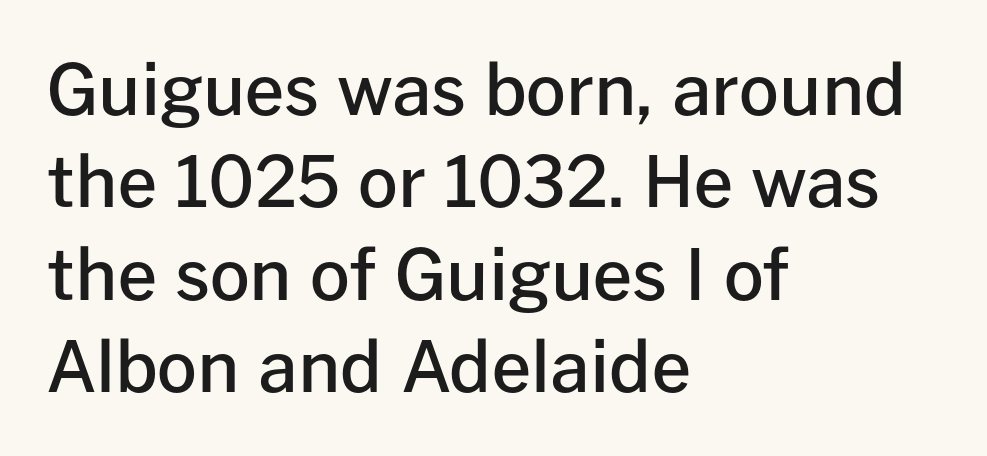
A typesetter would label this face a sans. The line texture is even and compact thanks to regular tracking. Slightly chunky letters — semibold, I'd say, not full bold. The designer left line spacing at the default.
